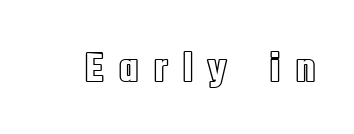
Q: Is the text italic (slanted)? A: No, it is upright.
Q: Is the text underlined? A: No.
Q: Is the spacing between letters normal or unusually wide? A: Unusually wide.
Q: Width (condensed, normal, or wide)? A: Condensed.
Q: x-height? A: Large.
Q: Monospaced? A: No.
